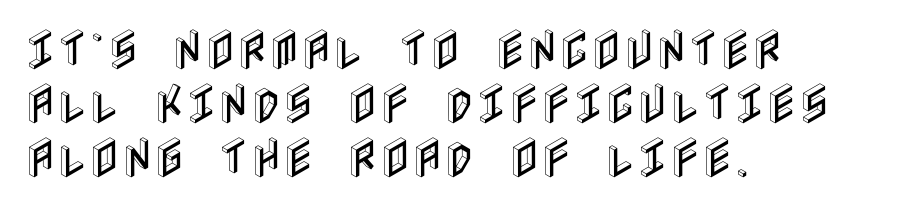
This is roman type, the default non-slanted kind. The strip under each line holds only bare page. Between one letter and the next there's only the usual sliver of space. All the whitespace from short lines collects on the right.
